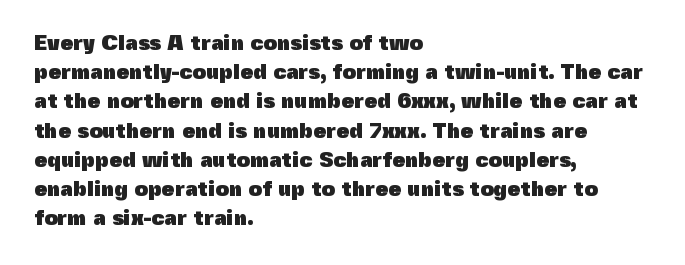
The image shows 21 px bold type, upright; set left-aligned, normal line spacing (1.39x), normal letter spacing, not underlined.
